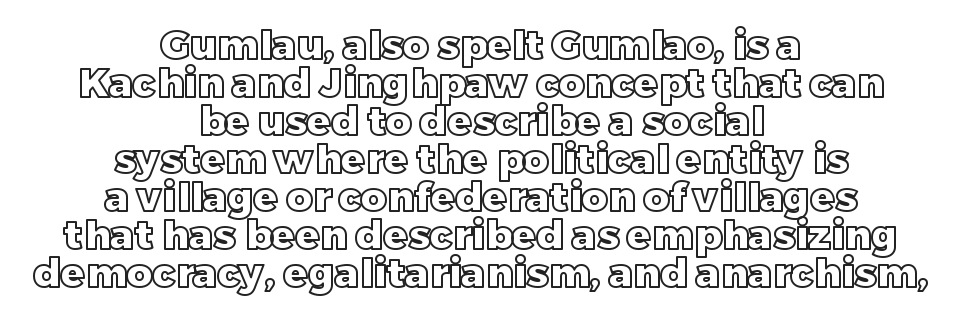
Q: Is the text italic (slanted)? A: No, it is upright.
Q: Is the text underlined? A: No.
Q: How is the paragraph aligned? A: Centered.
Q: Is the spacing between letters normal or unusually wide? A: Normal.
Q: Is the spacing between lines tight, normal or loose? A: Tight.
Q: Width (condensed, normal, or wide)? A: Normal.
Q: x-height? A: Large.
Q: Monospaced? A: No.
